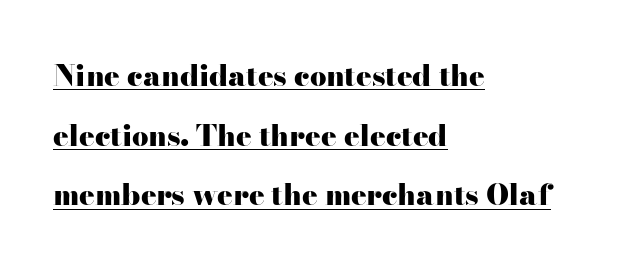
{"serif": "yes", "italic": "no", "bold": "yes", "weight": "heavy", "width": "wide", "stroke_contrast": "high", "x_height": "small", "monospaced": "no", "underline": "yes", "align": "left", "line_spacing": "loose", "line_spacing_ratio": 2.06, "letter_spacing": "normal", "letter_spacing_em": 0.0, "glyph_px": 29}
